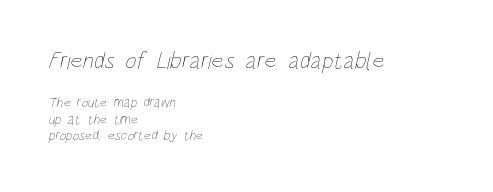
Weight: in the light-to-regular range. This sample uses plain, unmodified letter spacing. The designer gave the opening block more size than the closing block. A clean baseline with only descenders dipping below it.
